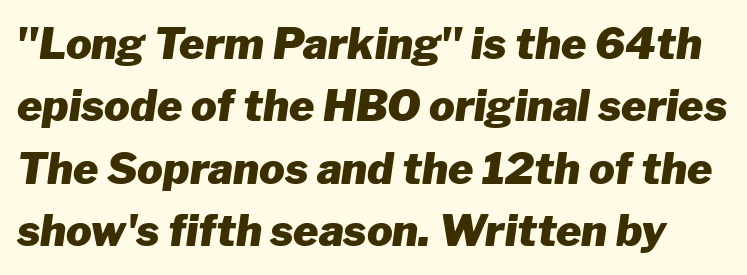
Q: Is the text bold? A: Yes.
Q: Is the text italic (slanted)? A: Yes, it leans right by about 8 degrees.
Q: Is the text underlined? A: No.
Q: Is the spacing between letters normal or unusually wide? A: Normal.
Q: Is the spacing between lines tight, normal or loose? A: Normal.
Q: Width (condensed, normal, or wide)? A: Normal.
Q: Stroke contrast? A: Low.
Q: x-height? A: Medium.
Q: Monospaced? A: No.
